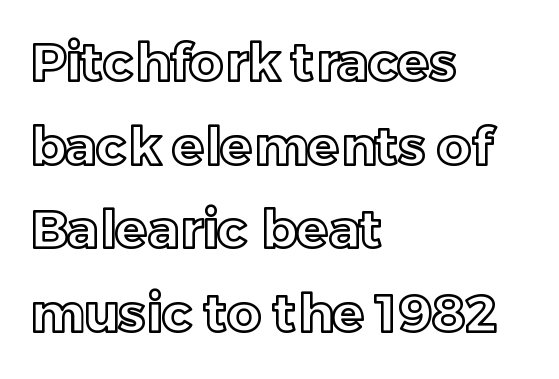
{"italic": "no", "width": "normal", "x_height": "medium", "monospaced": "no", "underline": "no", "align": "left", "line_spacing": "normal", "line_spacing_ratio": 1.58, "letter_spacing": "normal", "letter_spacing_em": 0.0, "glyph_px": 53}
